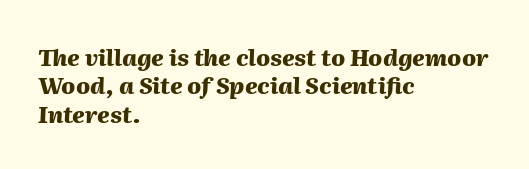
Q: Is the text bold? A: Yes.
Q: Is the text italic (slanted)? A: Yes, it leans right by about 2 degrees.
Q: Is the text underlined? A: No.
Q: How is the paragraph aligned? A: Left-aligned.
Q: Is the spacing between letters normal or unusually wide? A: Normal.
